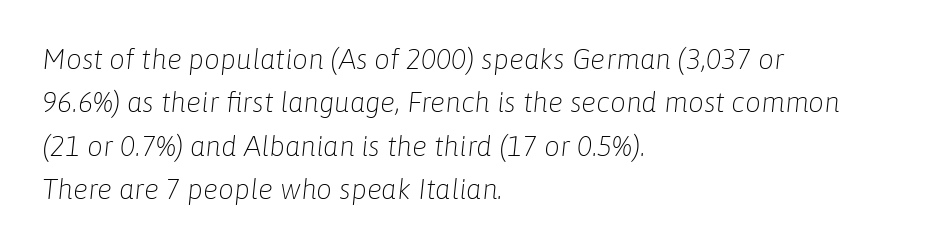
Q: Is the text bold? A: No.
Q: Is the text italic (slanted)? A: Yes, it leans right by about 6 degrees.
Q: Is the text underlined? A: No.
Q: How is the paragraph aligned? A: Left-aligned.
Q: Is the spacing between letters normal or unusually wide? A: Normal.
Q: Is the spacing between lines tight, normal or loose? A: Normal.
Q: Width (condensed, normal, or wide)? A: Normal.
Q: Stroke contrast? A: Low.
Q: x-height? A: Medium.
Q: Monospaced? A: No.
